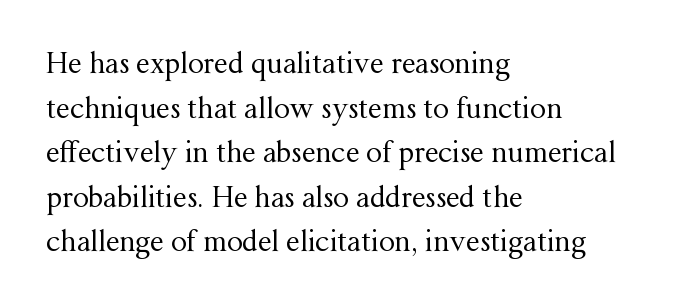
{"serif": "yes", "italic": "no", "bold": "no", "weight": "regular", "width": "normal", "stroke_contrast": "medium", "x_height": "medium", "monospaced": "no", "underline": "no", "align": "left", "line_spacing": "normal", "line_spacing_ratio": 1.59, "letter_spacing": "normal", "letter_spacing_em": 0.0, "glyph_px": 28}
